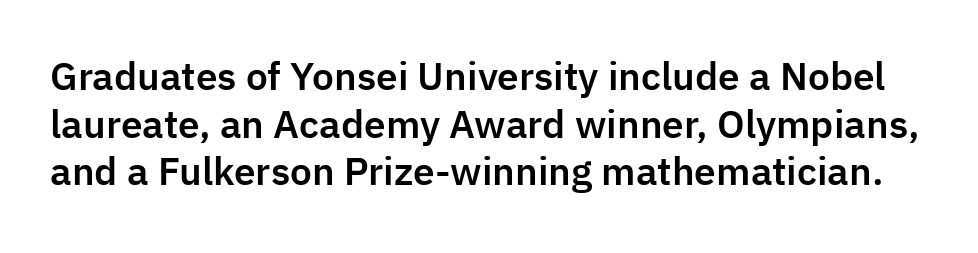
{"serif": "no", "italic": "no", "width": "normal", "stroke_contrast": "low", "x_height": "medium", "monospaced": "no", "underline": "no", "line_spacing": "normal", "line_spacing_ratio": 1.29, "letter_spacing": "normal", "letter_spacing_em": 0.0, "glyph_px": 37}
